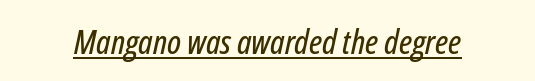
{"italic": "yes", "lean": "right", "slant_degrees": 12, "width": "condensed", "stroke_contrast": "low", "x_height": "medium", "monospaced": "no", "underline": "yes", "letter_spacing": "normal", "letter_spacing_em": 0.0, "glyph_px": 34}
